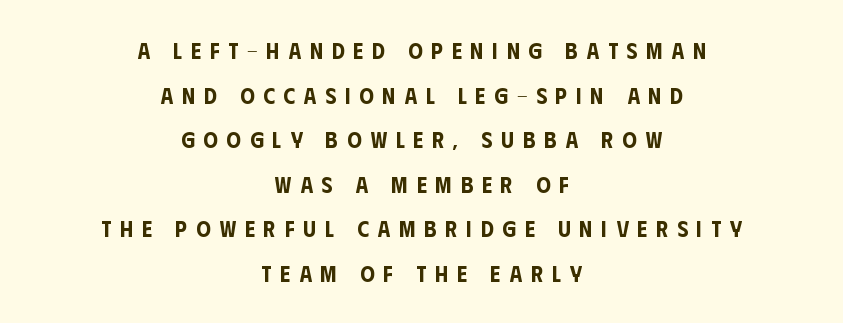
Q: Is the text italic (slanted)? A: No, it is upright.
Q: Is the text underlined? A: No.
Q: How is the paragraph aligned? A: Centered.
Q: Is the spacing between letters normal or unusually wide? A: Unusually wide.
Q: Is the spacing between lines tight, normal or loose? A: Loose.
